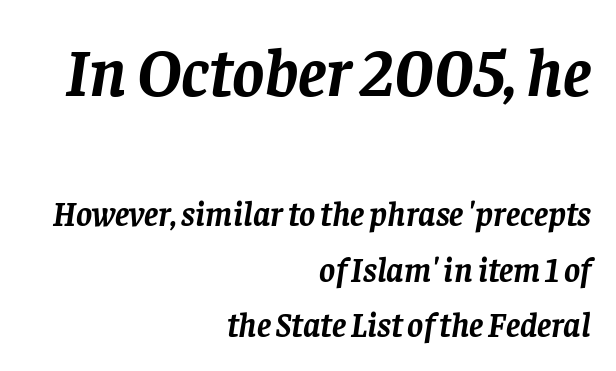
{"serif": "yes", "italic": "yes", "lean": "right", "slant_degrees": 8, "bold": "yes", "weight": "semibold", "width": "normal", "stroke_contrast": "low", "x_height": "large", "monospaced": "no", "underline": "no", "align": "right", "line_spacing": "normal", "line_spacing_ratio": 1.63, "letter_spacing": "normal", "letter_spacing_em": 0.0, "larger_block": "first", "size_ratio": 2.0, "glyph_px": 68}
